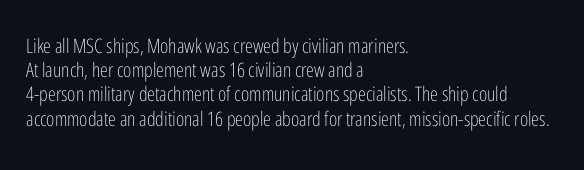
{"italic": "no", "bold": "no", "underline": "no", "align": "left", "line_spacing_ratio": 1.21, "letter_spacing": "normal", "letter_spacing_em": 0.0, "glyph_px": 20}
